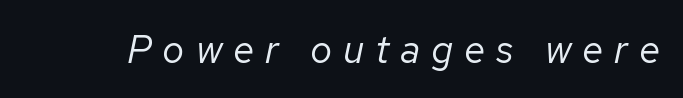
{"italic": "yes", "lean": "right", "slant_degrees": 12, "bold": "no", "weight": "regular", "width": "normal", "stroke_contrast": "low", "x_height": "medium", "monospaced": "no", "underline": "no", "letter_spacing": "wide", "letter_spacing_em": 0.28, "glyph_px": 39}
